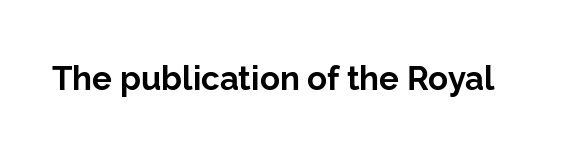
Q: Is the text bold? A: Yes.
Q: Is the text italic (slanted)? A: No, it is upright.
Q: Is the typeface a serif or a sans-serif typeface? A: Sans-serif.
Q: Is the text underlined? A: No.
Q: Is the spacing between letters normal or unusually wide? A: Normal.
Q: Width (condensed, normal, or wide)? A: Normal.
Q: Stroke contrast? A: Low.
Q: x-height? A: Medium.
Q: Monospaced? A: No.
